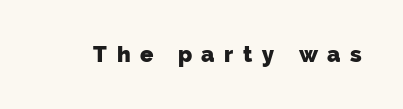
The passage shown has open, widely tracked lettering throughout. Set as a true bold cut, around the 700 mark. Unmarked baselines from the first word to the last.
